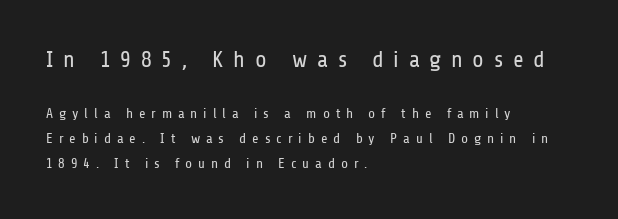
{"italic": "no", "bold": "no", "underline": "no", "align": "left", "line_spacing_ratio": 1.78, "letter_spacing": "wide", "letter_spacing_em": 0.42, "larger_block": "first", "size_ratio": 1.64, "glyph_px": 23}
